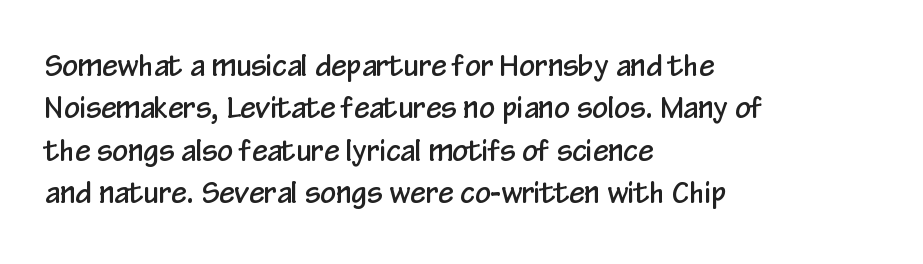
The image shows 28 px condensed sans-serif type, upright; set left-aligned, normal line spacing (1.51x), normal letter spacing, not underlined; low stroke contrast and a medium x-height.
